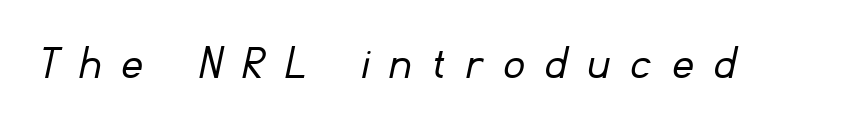
Q: Is the text bold? A: No.
Q: Is the typeface a serif or a sans-serif typeface? A: Sans-serif.
Q: Is the text underlined? A: No.
Q: Is the spacing between letters normal or unusually wide? A: Unusually wide.
Q: Width (condensed, normal, or wide)? A: Normal.
Q: Stroke contrast? A: Low.
Q: x-height? A: Small.
Q: Monospaced? A: No.
